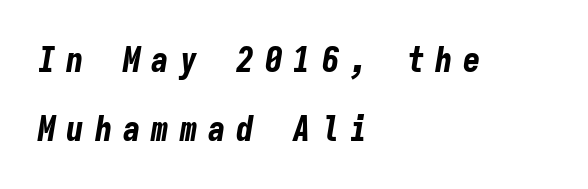
Bare-footed words on every line. The rendering applies a slant to the glyphs. The letters march in equal steps, a hallmark of fixed-pitch type. Students, observe: this is what heavily led, spacious text looks like. The passage is arranged the way most books set body copy — flush left. Short note: letters widely spaced.
